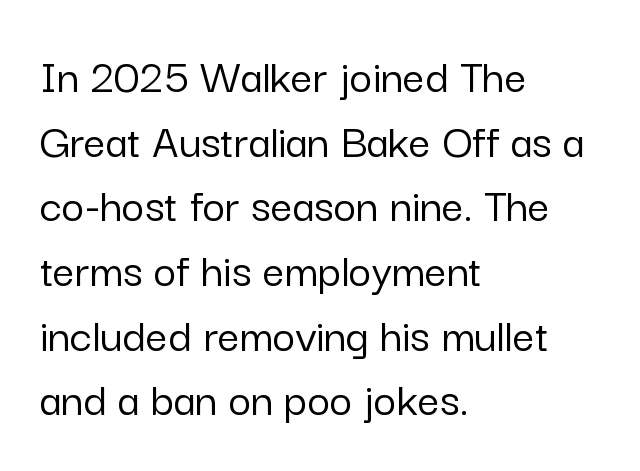
This sample uses an upright cut, with every glyph sitting square on the baseline. Vertical spacing — default. Observe the absence of serifs on each vertical stroke in this sample. The paragraph has a hard left edge and a soft right edge. A clean baseline with only descenders dipping below it. This rendering leaves character spacing at its baseline value.
